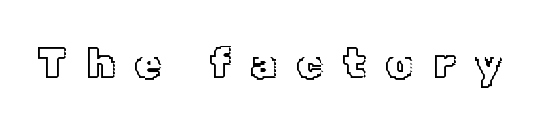
Q: Is the text italic (slanted)? A: No, it is upright.
Q: Is the text underlined? A: No.
Q: Is the spacing between letters normal or unusually wide? A: Unusually wide.
Q: Width (condensed, normal, or wide)? A: Normal.
Q: x-height? A: Medium.
Q: Monospaced? A: No.
